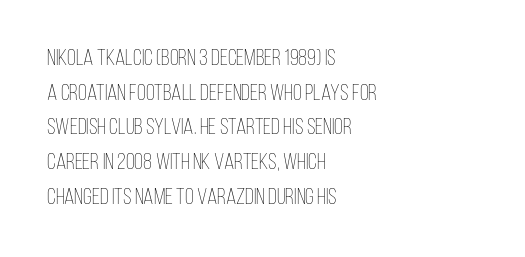
{"italic": "no", "bold": "no", "underline": "no", "align": "left", "line_spacing": "normal", "line_spacing_ratio": 1.51, "letter_spacing": "normal", "letter_spacing_em": 0.0, "glyph_px": 23}
